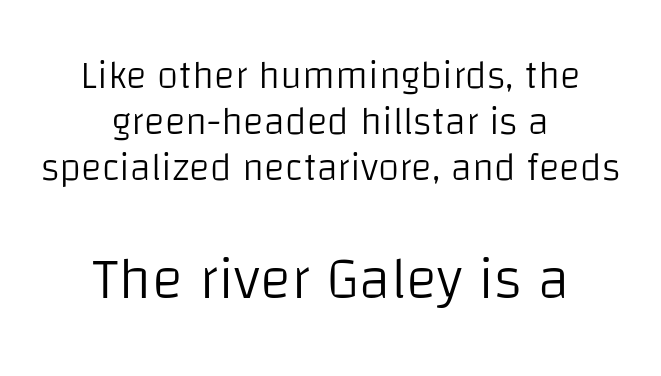
{"serif": "no", "italic": "no", "bold": "no", "weight": "light", "width": "normal", "stroke_contrast": "low", "x_height": "large", "monospaced": "no", "underline": "no", "align": "center", "line_spacing_ratio": 1.18, "letter_spacing": "normal", "letter_spacing_em": 0.0, "larger_block": "second", "size_ratio": 1.51, "glyph_px": 59}
